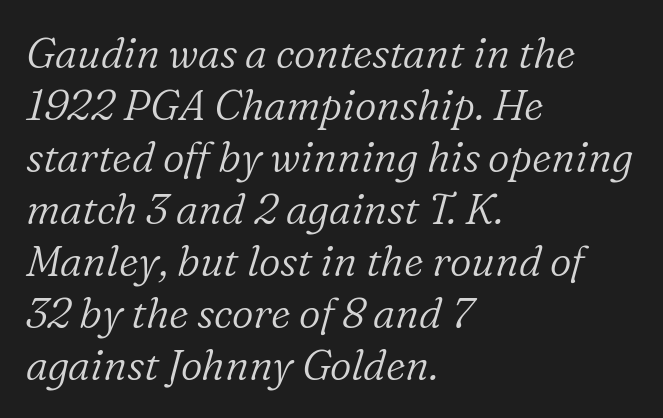
Q: Is the text bold? A: No.
Q: Is the text italic (slanted)? A: Yes, it leans right by about 16 degrees.
Q: Is the typeface a serif or a sans-serif typeface? A: Serif.
Q: Is the text underlined? A: No.
Q: How is the paragraph aligned? A: Left-aligned.
Q: Is the spacing between letters normal or unusually wide? A: Normal.
Q: Width (condensed, normal, or wide)? A: Normal.
Q: Stroke contrast? A: Low.
Q: x-height? A: Medium.
Q: Monospaced? A: No.
